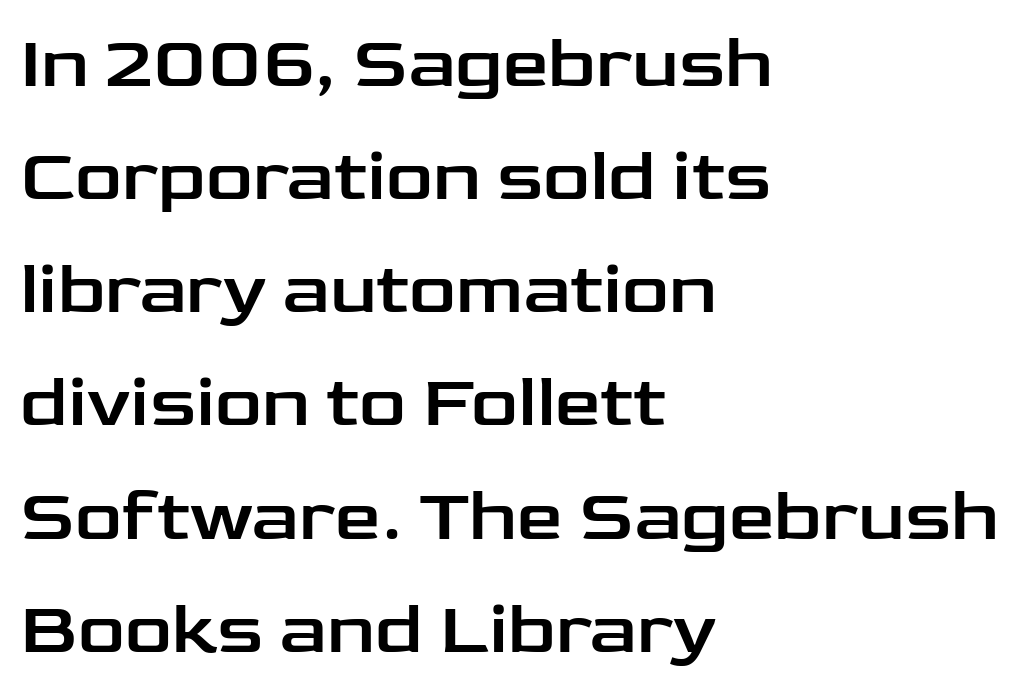
{"serif": "no", "italic": "no", "width": "wide", "stroke_contrast": "low", "x_height": "medium", "monospaced": "no", "underline": "no", "align": "left", "line_spacing": "normal", "line_spacing_ratio": 1.55, "letter_spacing": "normal", "letter_spacing_em": 0.0, "glyph_px": 73}
